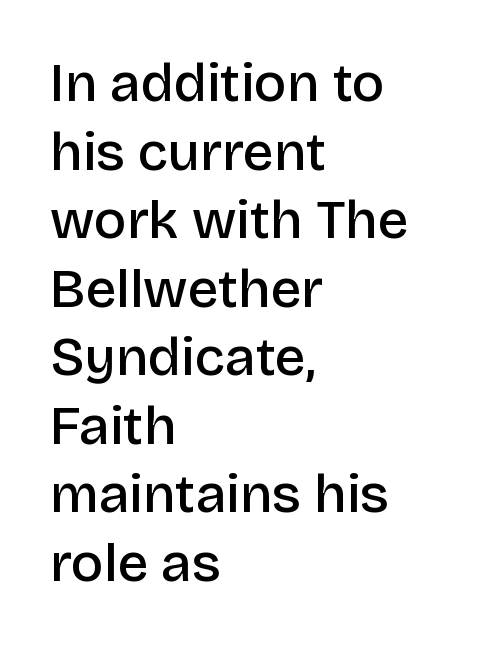
Q: Is the text bold? A: Semi-bold.
Q: Is the text italic (slanted)? A: No, it is upright.
Q: Is the typeface a serif or a sans-serif typeface? A: Sans-serif.
Q: Is the text underlined? A: No.
Q: How is the paragraph aligned? A: Left-aligned.
Q: Is the spacing between letters normal or unusually wide? A: Normal.
Q: Is the spacing between lines tight, normal or loose? A: Normal.
Q: Width (condensed, normal, or wide)? A: Normal.
Q: Stroke contrast? A: Low.
Q: x-height? A: Large.
Q: Monospaced? A: No.
